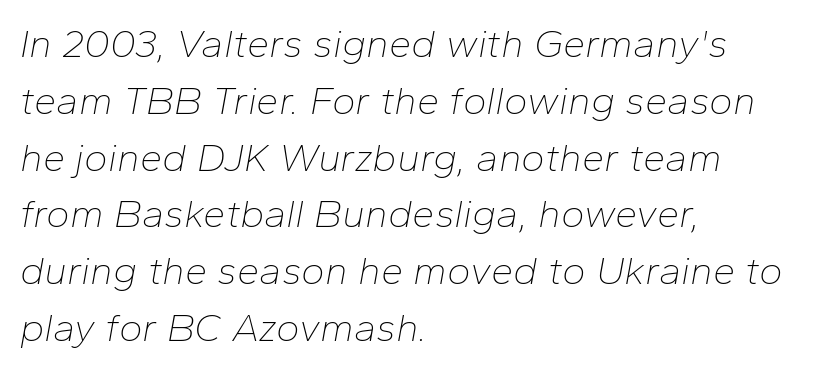
Q: Is the text bold? A: No.
Q: Is the text italic (slanted)? A: Yes, it leans right by about 10 degrees.
Q: Is the text underlined? A: No.
Q: How is the paragraph aligned? A: Left-aligned.
Q: Is the spacing between letters normal or unusually wide? A: Normal.
Q: Is the spacing between lines tight, normal or loose? A: Normal.
Q: Width (condensed, normal, or wide)? A: Normal.
Q: Stroke contrast? A: Low.
Q: x-height? A: Medium.
Q: Monospaced? A: No.
